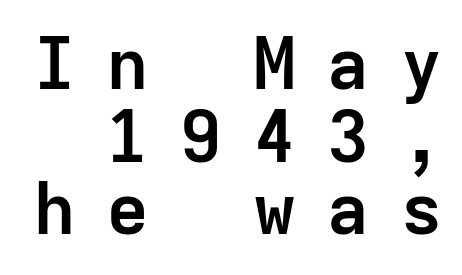
{"serif": "no", "italic": "no", "bold": "yes", "weight": "semibold", "width": "normal", "stroke_contrast": "low", "x_height": "medium", "monospaced": "yes", "underline": "no", "align": "right", "line_spacing": "tight", "line_spacing_ratio": 1.01, "letter_spacing": "wide", "letter_spacing_em": 0.42, "glyph_px": 72}
